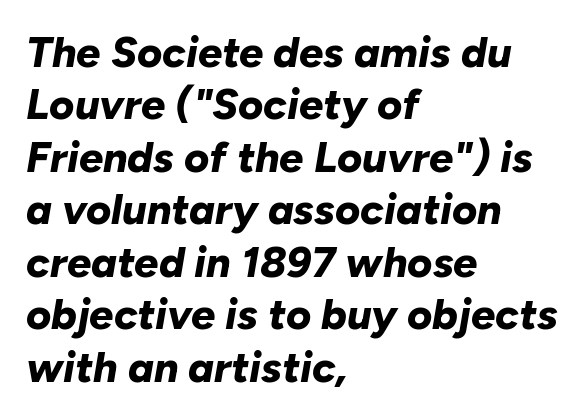
Q: Is the text bold? A: Yes.
Q: Is the text italic (slanted)? A: Yes, it leans right by about 10 degrees.
Q: Is the text underlined? A: No.
Q: How is the paragraph aligned? A: Left-aligned.
Q: Is the spacing between letters normal or unusually wide? A: Normal.
Q: Width (condensed, normal, or wide)? A: Normal.
Q: Stroke contrast? A: Low.
Q: x-height? A: Medium.
Q: Monospaced? A: No.
